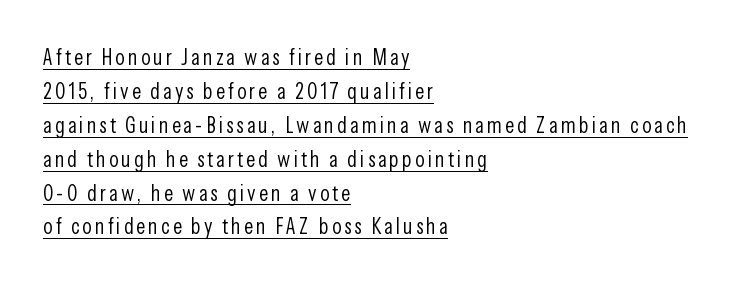
Q: Is the text bold? A: No.
Q: Is the text italic (slanted)? A: No, it is upright.
Q: Is the text underlined? A: Yes.
Q: How is the paragraph aligned? A: Left-aligned.
Q: Is the spacing between lines tight, normal or loose? A: Normal.
